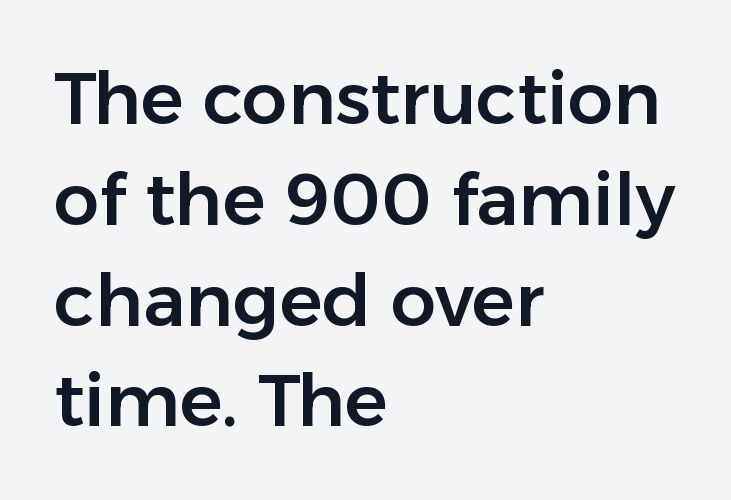
{"serif": "no", "italic": "no", "width": "normal", "stroke_contrast": "low", "x_height": "medium", "monospaced": "no", "underline": "no", "align": "left", "line_spacing": "normal", "line_spacing_ratio": 1.4, "letter_spacing": "normal", "letter_spacing_em": 0.0, "glyph_px": 72}
